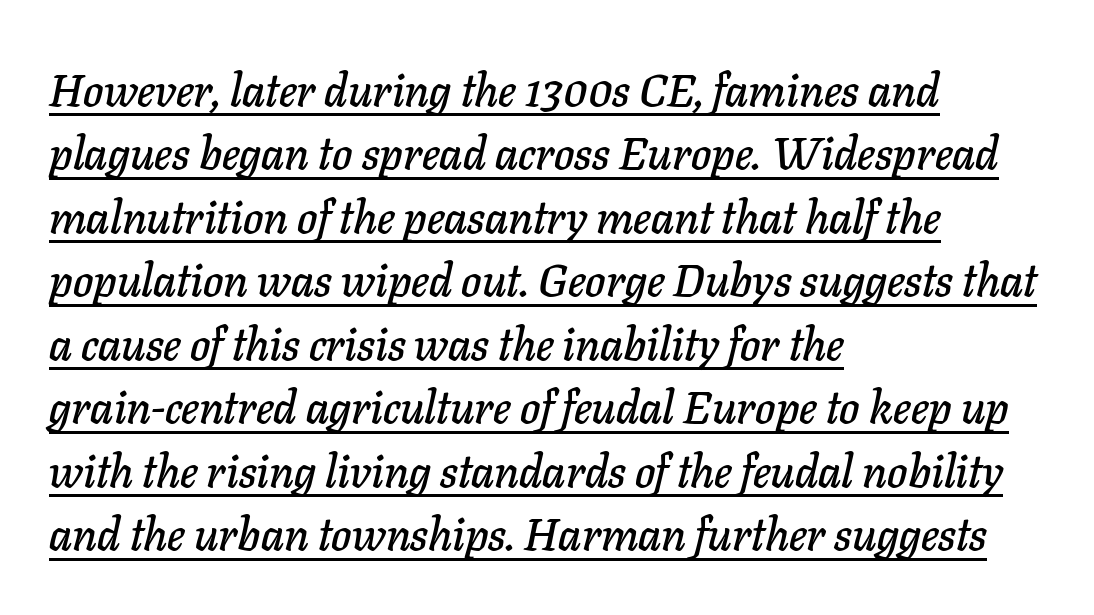
{"italic": "yes", "lean": "right", "slant_degrees": 11, "width": "normal", "stroke_contrast": "low", "x_height": "medium", "monospaced": "no", "underline": "yes", "align": "left", "line_spacing": "normal", "line_spacing_ratio": 1.38, "letter_spacing": "normal", "letter_spacing_em": 0.0, "glyph_px": 46}
